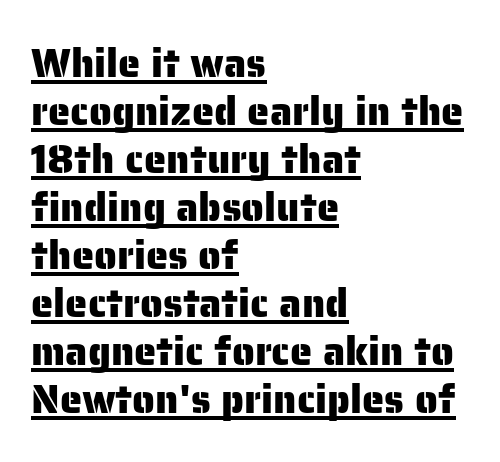
This rendering leaves character spacing at its baseline value. Line beginnings align vertically; line endings do not. Every character sits straight up, as roman type does. Each letter keeps its own natural width here, so spacing adapts to shape. The typesetter has applied underlining to the passage shown.
